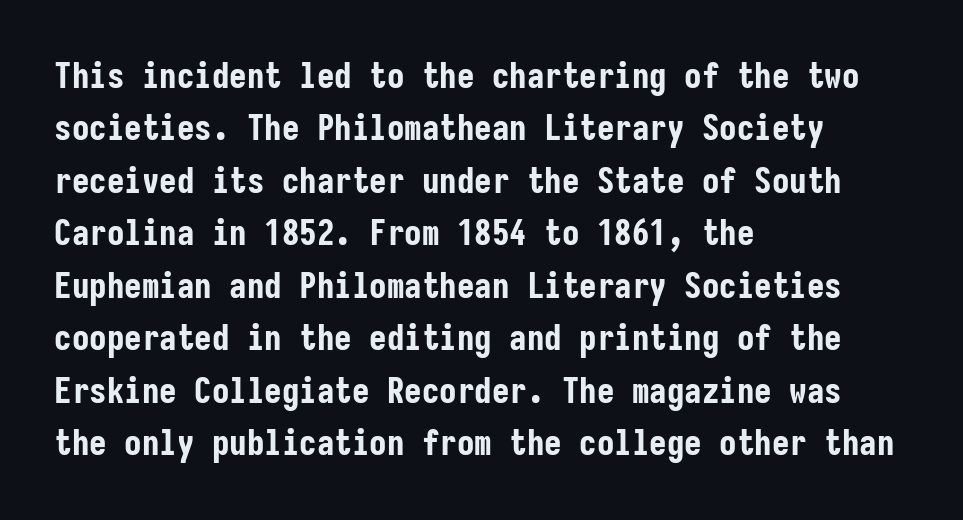
{"serif": "no", "italic": "no", "bold": "yes", "weight": "bold", "width": "condensed", "stroke_contrast": "low", "x_height": "medium", "monospaced": "yes", "underline": "no", "align": "left", "line_spacing": "normal", "line_spacing_ratio": 1.5, "letter_spacing": "normal", "letter_spacing_em": 0.0, "glyph_px": 35}
